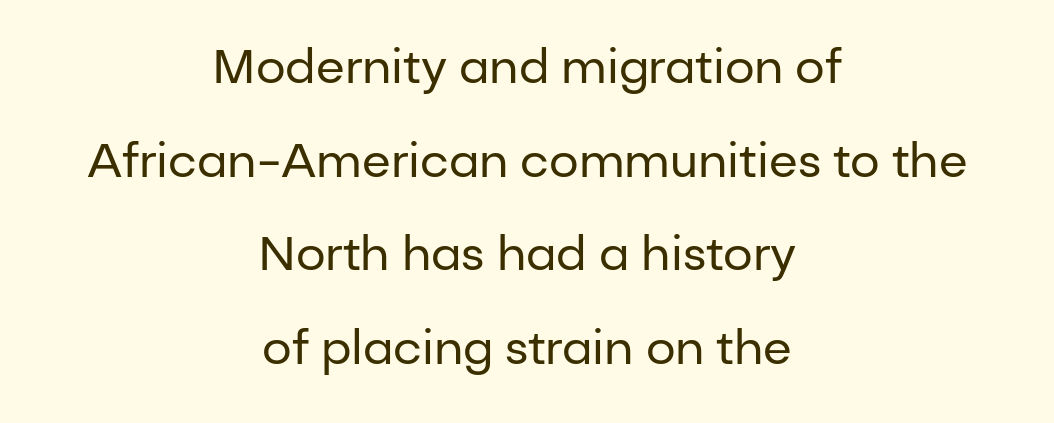
The image shows 47 px regular-weight sans-serif type, upright; set centered, loose line spacing (1.99x), normal letter spacing, not underlined; low stroke contrast and a medium x-height.
